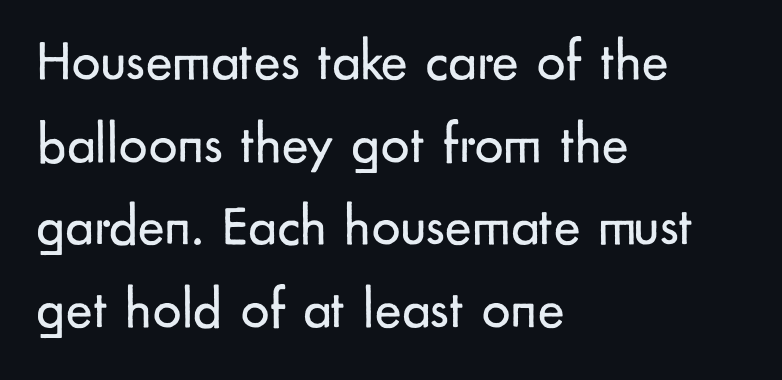
This sample has the flowing, uneven cadence of proportional lettering. Leftover space on each line is placed entirely after the last word. The lines sit at an ordinary, default distance from one another. The letterforms sit shoulder to shoulder at normal distance. The letters look calm and open, with moderate or lighter stems.
